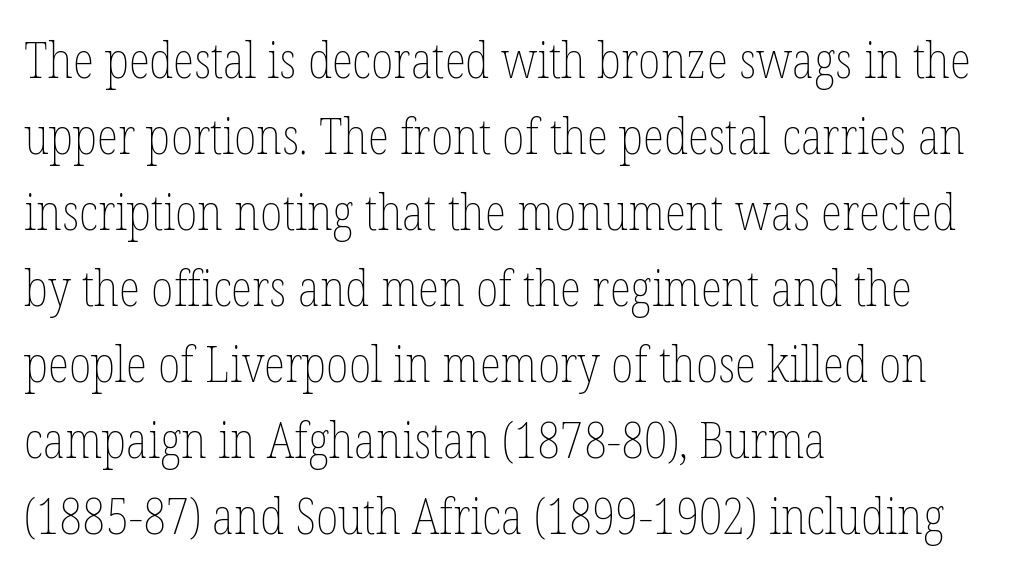
The image shows 50 px thin, condensed type, upright; set left-aligned, normal line spacing (1.52x), normal letter spacing, not underlined; low stroke contrast and a medium x-height.
